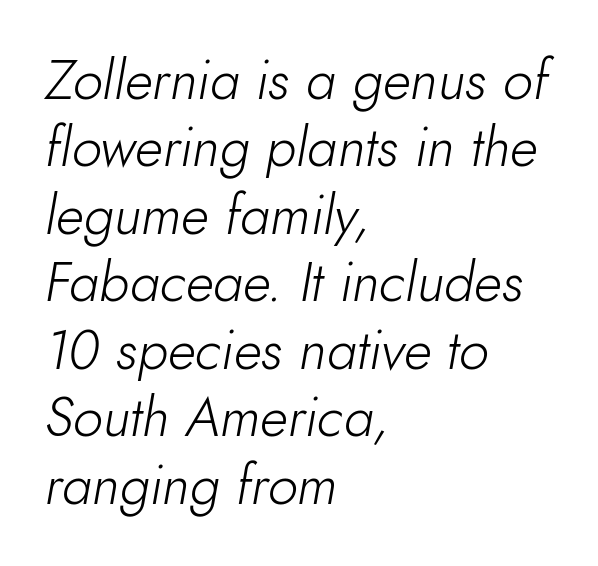
The image shows 54 px light type, italic (leaning right); set left-aligned, normal line spacing (1.25x), normal letter spacing, not underlined; low stroke contrast and a small x-height.
